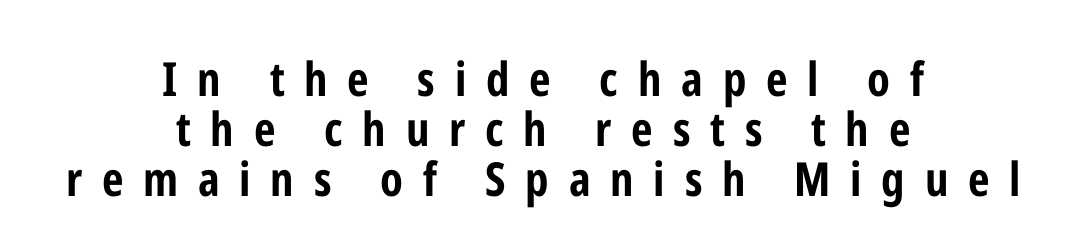
The image shows 47 px bold, condensed sans-serif type, upright; set centered, tight line spacing (1.06x), unusually wide letter spacing (+0.42 em), not underlined; low stroke contrast and a medium x-height.
